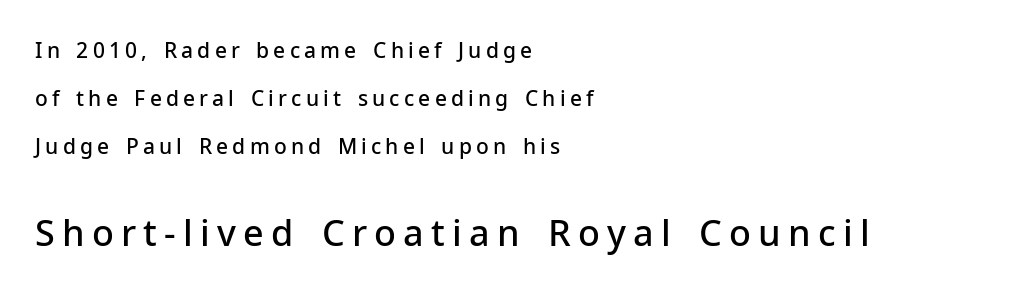
{"serif": "no", "italic": "no", "bold": "semi", "weight": "semibold", "width": "normal", "stroke_contrast": "low", "x_height": "medium", "monospaced": "no", "underline": "no", "align": "left", "line_spacing": "loose", "line_spacing_ratio": 2.28, "letter_spacing": "wide", "letter_spacing_em": 0.2, "larger_block": "second", "size_ratio": 1.71, "glyph_px": 36}
